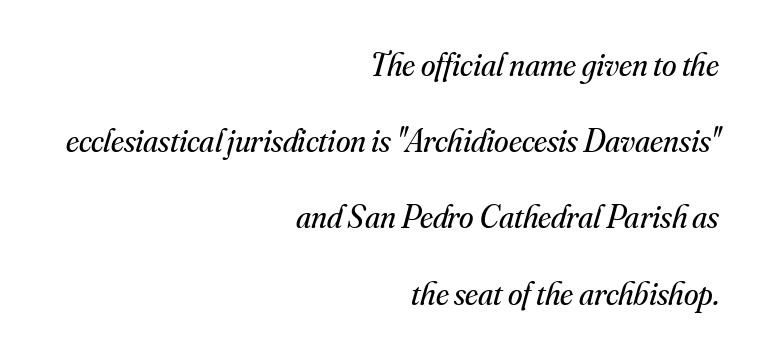
{"serif": "yes", "italic": "yes", "lean": "right", "slant_degrees": 16, "bold": "no", "weight": "regular", "width": "normal", "stroke_contrast": "medium", "x_height": "small", "monospaced": "no", "underline": "no", "align": "right", "line_spacing": "loose", "line_spacing_ratio": 2.31, "letter_spacing": "normal", "letter_spacing_em": 0.0, "glyph_px": 33}
